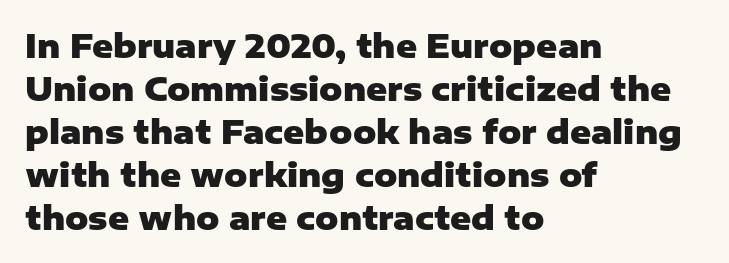
{"serif": "no", "italic": "no", "bold": "yes", "weight": "heavy", "width": "normal", "stroke_contrast": "low", "x_height": "medium", "monospaced": "no", "underline": "no", "align": "left", "line_spacing": "normal", "line_spacing_ratio": 1.34, "letter_spacing": "normal", "letter_spacing_em": 0.0, "glyph_px": 32}
